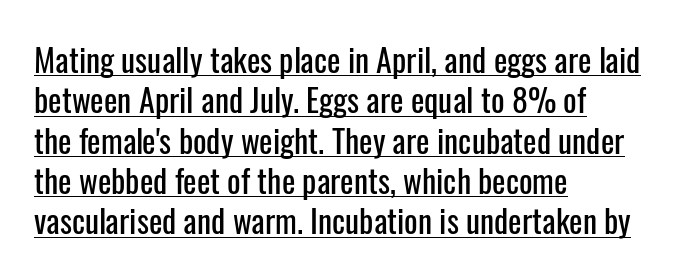
The image shows 32 px condensed sans-serif type, upright; set left-aligned, normal line spacing (1.26x), normal letter spacing, underlined; low stroke contrast and a medium x-height.
